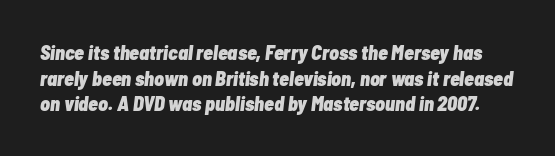
Has an underline been added? It has not. This sample keeps an unexceptional amount of space between lines. The type is set solid horizontally, with unmodified tracking. The letters are slanted; this is an italic face.
